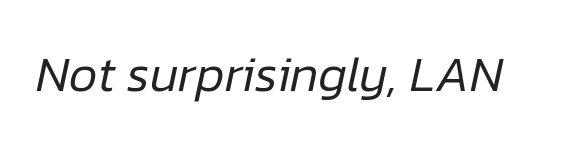
Q: Is the text bold? A: No.
Q: Is the text italic (slanted)? A: Yes, it leans right by about 12 degrees.
Q: Is the text underlined? A: No.
Q: Is the spacing between letters normal or unusually wide? A: Normal.
Q: Width (condensed, normal, or wide)? A: Normal.
Q: Stroke contrast? A: Low.
Q: x-height? A: Medium.
Q: Monospaced? A: No.
